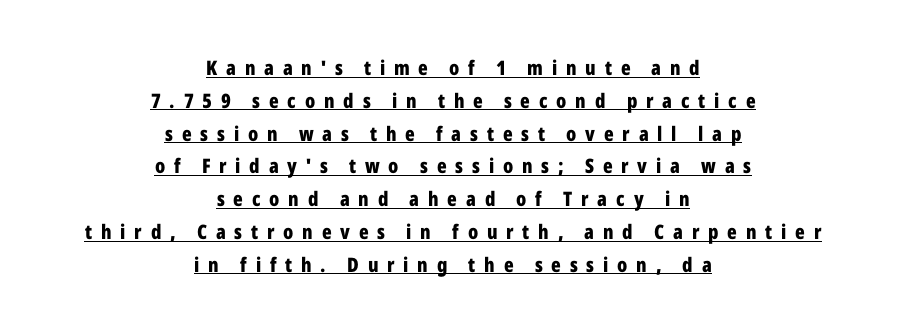
Q: Is the text bold? A: Yes.
Q: Is the text italic (slanted)? A: No, it is upright.
Q: Is the text underlined? A: Yes.
Q: How is the paragraph aligned? A: Centered.
Q: Is the spacing between letters normal or unusually wide? A: Unusually wide.
Q: Is the spacing between lines tight, normal or loose? A: Normal.
